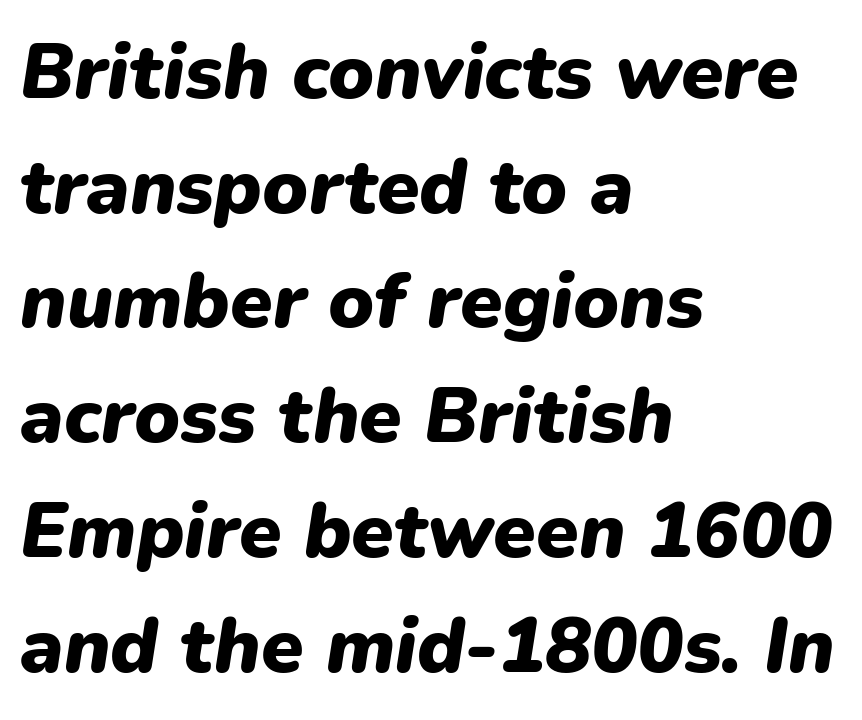
Q: Is the text bold? A: Yes.
Q: Is the text italic (slanted)? A: Yes, it leans right by about 9 degrees.
Q: Is the text underlined? A: No.
Q: How is the paragraph aligned? A: Left-aligned.
Q: Is the spacing between letters normal or unusually wide? A: Normal.
Q: Is the spacing between lines tight, normal or loose? A: Normal.
Q: Width (condensed, normal, or wide)? A: Normal.
Q: Stroke contrast? A: Low.
Q: x-height? A: Medium.
Q: Monospaced? A: No.
